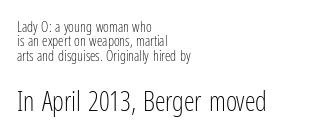
The image shows 27 px text type, upright; set left-aligned, tight line spacing (1.03x), normal letter spacing, not underlined; the second (bottom) block is 1.93x larger.
